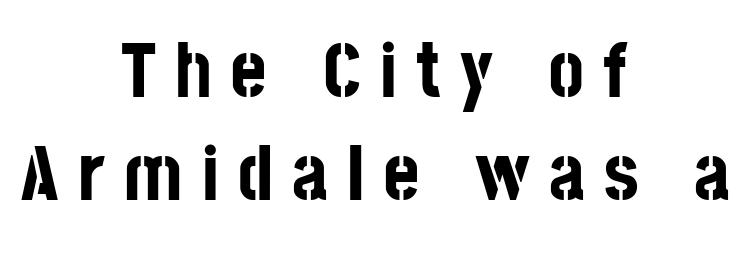
Q: Is the text bold? A: Yes.
Q: Is the text italic (slanted)? A: No, it is upright.
Q: Is the typeface a serif or a sans-serif typeface? A: Sans-serif.
Q: Is the text underlined? A: No.
Q: How is the paragraph aligned? A: Centered.
Q: Is the spacing between letters normal or unusually wide? A: Unusually wide.
Q: Is the spacing between lines tight, normal or loose? A: Normal.
Q: Width (condensed, normal, or wide)? A: Condensed.
Q: Stroke contrast? A: Low.
Q: x-height? A: Large.
Q: Monospaced? A: No.
